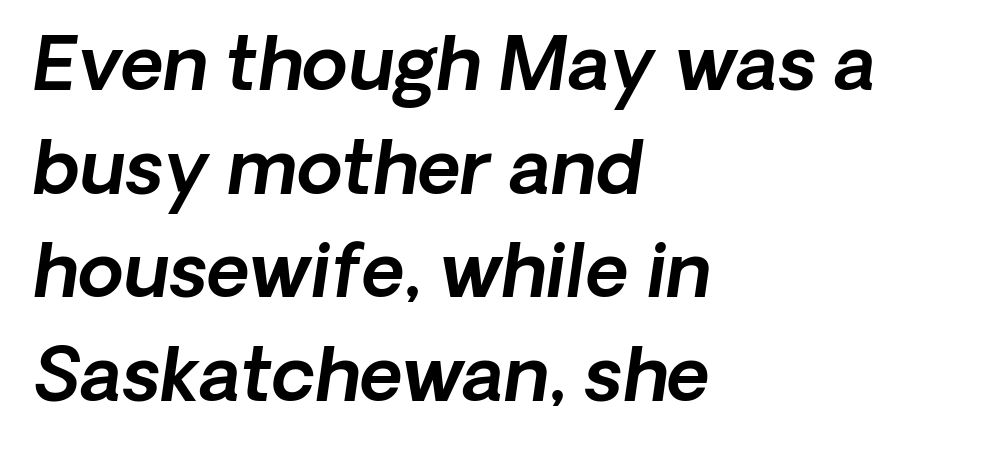
The image shows 74 px text type, italic (leaning right); set left-aligned, normal line spacing (1.4x), normal letter spacing, not underlined; a medium x-height.
